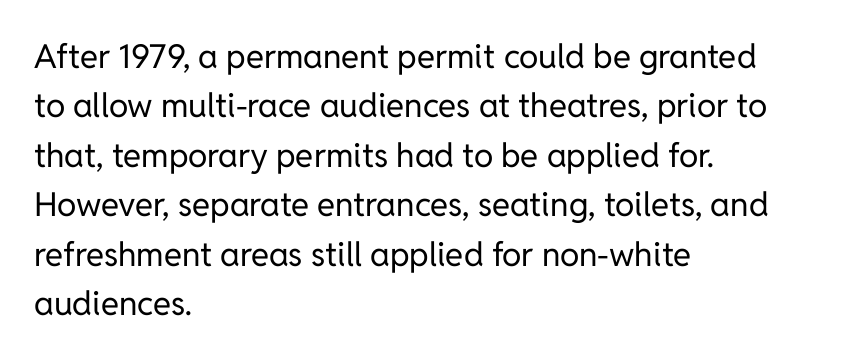
{"serif": "no", "italic": "no", "bold": "no", "weight": "regular", "width": "normal", "stroke_contrast": "low", "x_height": "medium", "monospaced": "no", "underline": "no", "align": "left", "line_spacing": "normal", "line_spacing_ratio": 1.5, "letter_spacing": "normal", "letter_spacing_em": 0.0, "glyph_px": 33}
